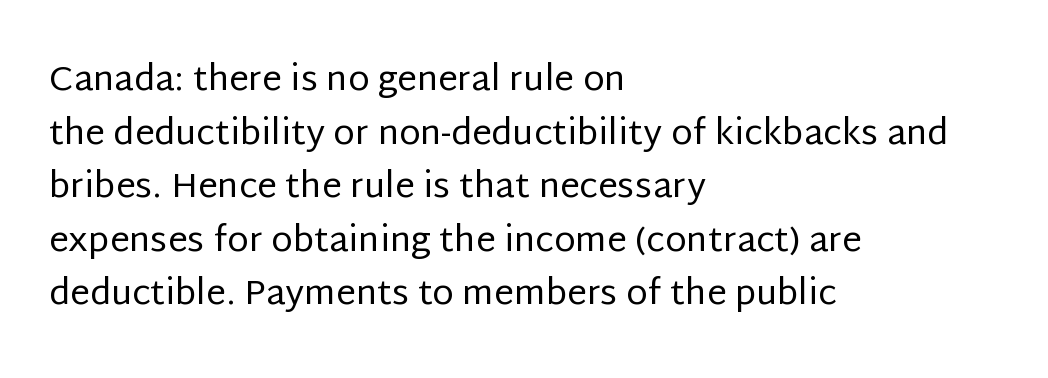
Q: Is the text bold? A: No.
Q: Is the text italic (slanted)? A: No, it is upright.
Q: Is the typeface a serif or a sans-serif typeface? A: Sans-serif.
Q: Is the text underlined? A: No.
Q: How is the paragraph aligned? A: Left-aligned.
Q: Is the spacing between letters normal or unusually wide? A: Normal.
Q: Is the spacing between lines tight, normal or loose? A: Normal.
Q: Width (condensed, normal, or wide)? A: Normal.
Q: Stroke contrast? A: Low.
Q: x-height? A: Large.
Q: Monospaced? A: No.
